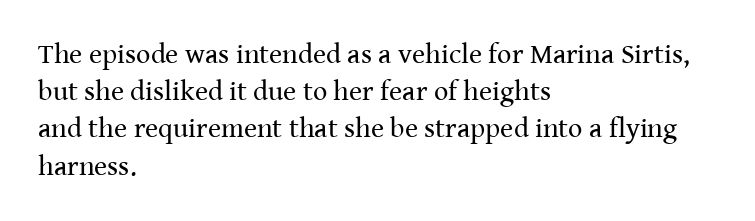
Here the designer chose a conventional face with non-uniform glyph widths. Nothing unusual about the tracking: characters are spaced as the font intends. A roman cut, with each character standing at attention. Check where the strokes stop: tiny serifs finish them off.
